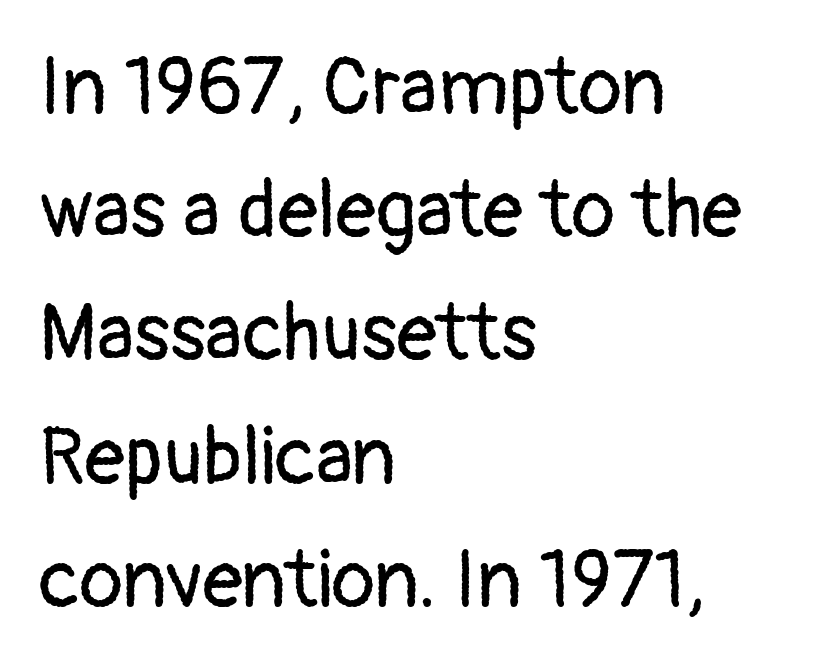
{"serif": "no", "italic": "no", "bold": "no", "weight": "regular", "width": "normal", "stroke_contrast": "low", "x_height": "medium", "monospaced": "no", "underline": "no", "align": "left", "line_spacing": "normal", "line_spacing_ratio": 1.54, "letter_spacing": "normal", "letter_spacing_em": 0.0, "glyph_px": 80}
